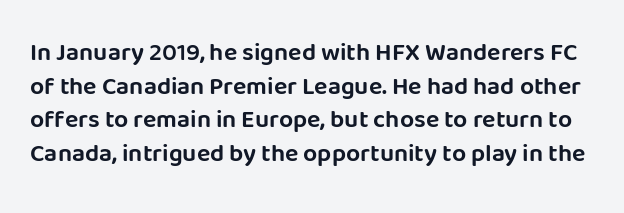
The image shows 25 px text type, upright; set normal line spacing (1.35x), normal letter spacing, not underlined.
